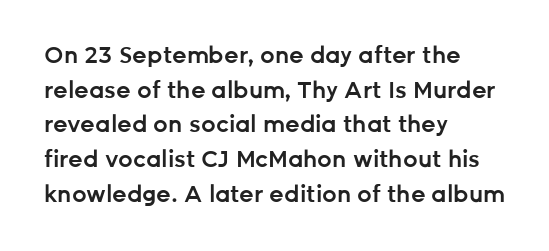
Q: Is the text bold? A: Semi-bold.
Q: Is the text italic (slanted)? A: No, it is upright.
Q: Is the text underlined? A: No.
Q: How is the paragraph aligned? A: Left-aligned.
Q: Is the spacing between letters normal or unusually wide? A: Normal.
Q: Is the spacing between lines tight, normal or loose? A: Normal.
